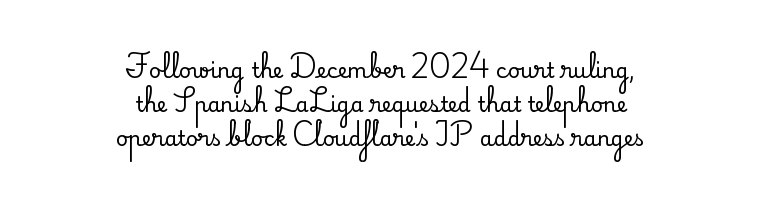
Q: Is the text italic (slanted)? A: No, it is upright.
Q: Is the text underlined? A: No.
Q: How is the paragraph aligned? A: Centered.
Q: Is the spacing between letters normal or unusually wide? A: Normal.
Q: Is the spacing between lines tight, normal or loose? A: Normal.
